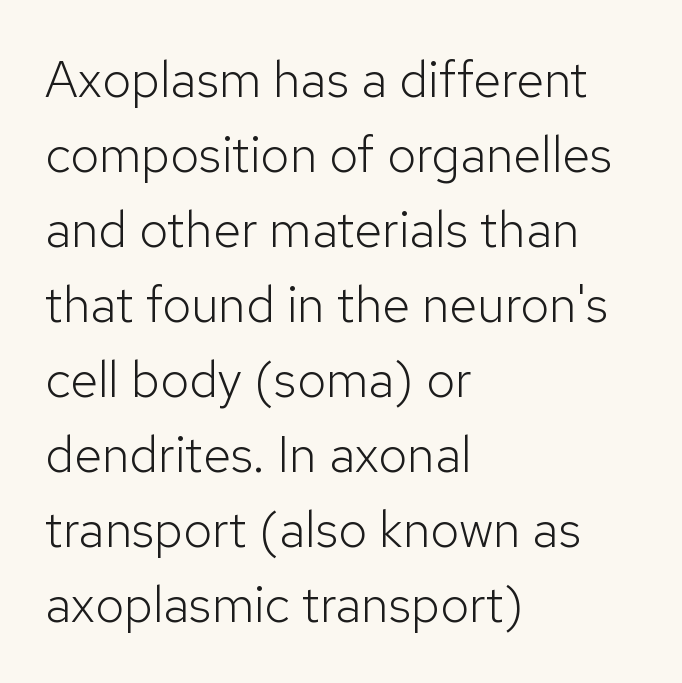
The image shows 51 px light sans-serif type, upright; set left-aligned, normal line spacing (1.47x), normal letter spacing, not underlined; low stroke contrast and a medium x-height.
